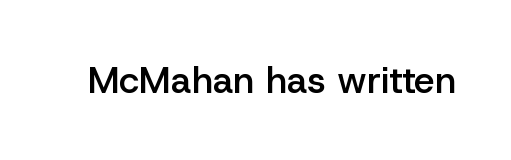
{"serif": "no", "italic": "no", "bold": "semi", "weight": "semibold", "width": "normal", "stroke_contrast": "low", "x_height": "medium", "monospaced": "no", "underline": "no", "letter_spacing": "normal", "letter_spacing_em": 0.0, "glyph_px": 37}
